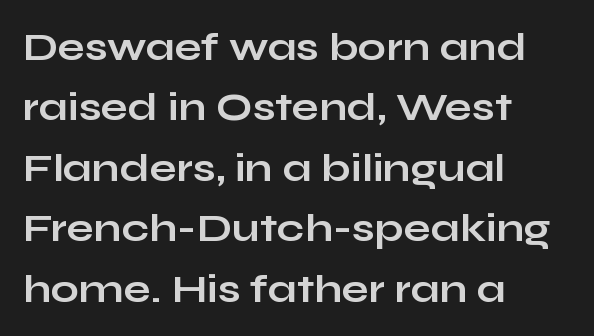
No italicization has been applied; the sample stays upright. This rendering features lettering with no underline. Observe the ordinary spacing: letters are neighbours, not strangers. Vertically, the passage feels balanced, rows spaced as you'd expect. Stroke thickness is high; the sample reads as a true bold. A classic flush-left, rag-right setting is used for this passage.
